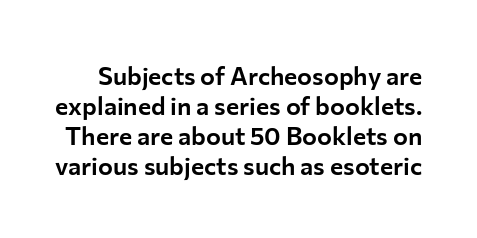
Type without underlining. Does the lettering tilt? It doesn't — this is upright. Honestly, the letter spacing is just normal — you wouldn't notice it.
